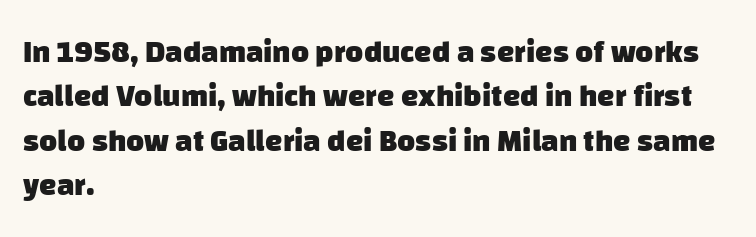
The image shows 31 px heavy sans-serif type; set left-aligned, normal line spacing (1.43x), normal letter spacing, not underlined; low stroke contrast and a large x-height.
